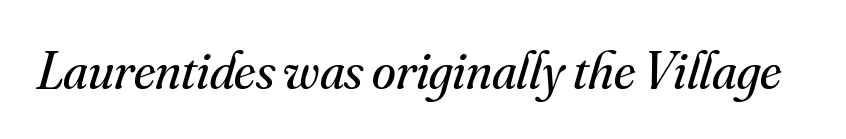
The image shows 54 px regular-weight serif type, italic (leaning right); set normal letter spacing, not underlined; medium stroke contrast and a small x-height.
